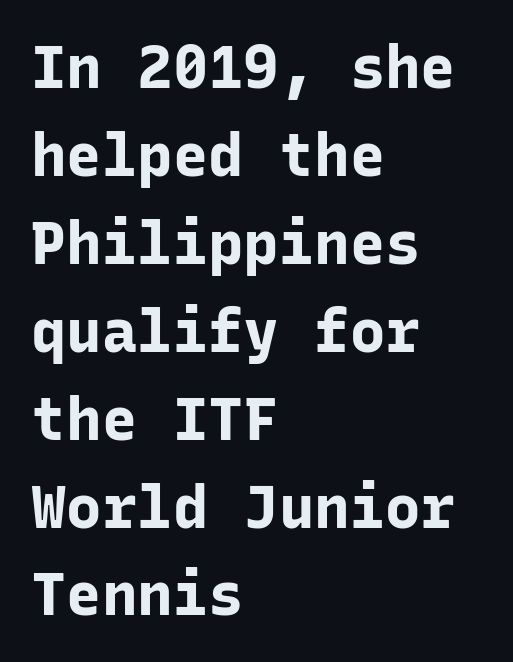
Q: Is the text bold? A: Yes.
Q: Is the text italic (slanted)? A: No, it is upright.
Q: Is the typeface a serif or a sans-serif typeface? A: Sans-serif.
Q: Is the text underlined? A: No.
Q: How is the paragraph aligned? A: Left-aligned.
Q: Is the spacing between letters normal or unusually wide? A: Normal.
Q: Is the spacing between lines tight, normal or loose? A: Normal.
Q: Width (condensed, normal, or wide)? A: Normal.
Q: Stroke contrast? A: Low.
Q: x-height? A: Medium.
Q: Monospaced? A: Yes.
